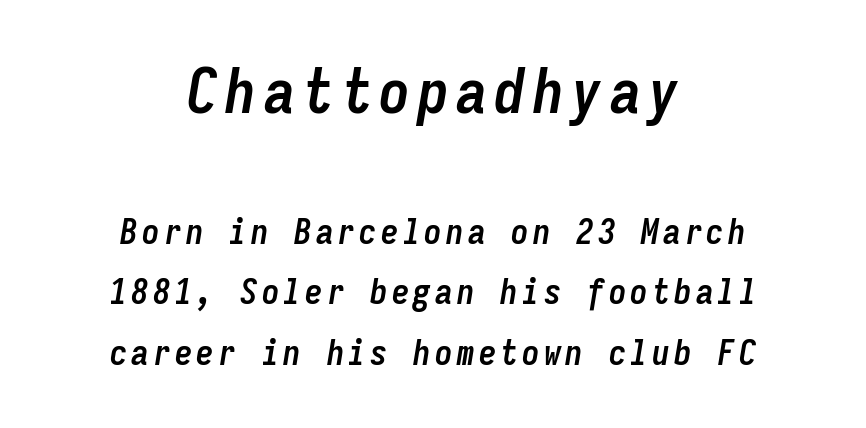
The image shows 62 px semibold, condensed type, italic (leaning right), monospaced; set centered, line spacing 1.73x, not underlined; the first (top) block is 1.77x larger; low stroke contrast and a medium x-height.
